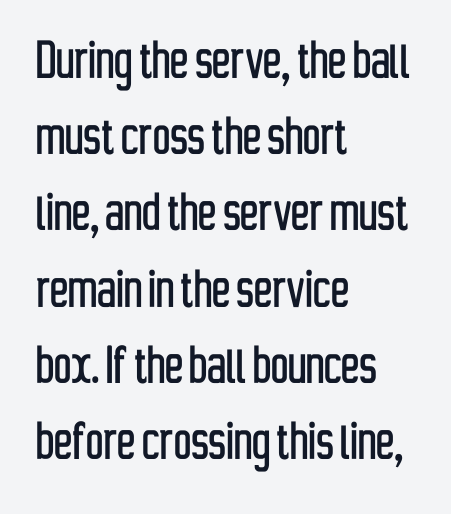
The glyphs in this specimen are sans serif. Style check: upright. In CSS terms this would be text-align: left. Inter-character spacing is left at the font's built-in metrics. A typesetter would call this proportional, since set widths differ per character.
